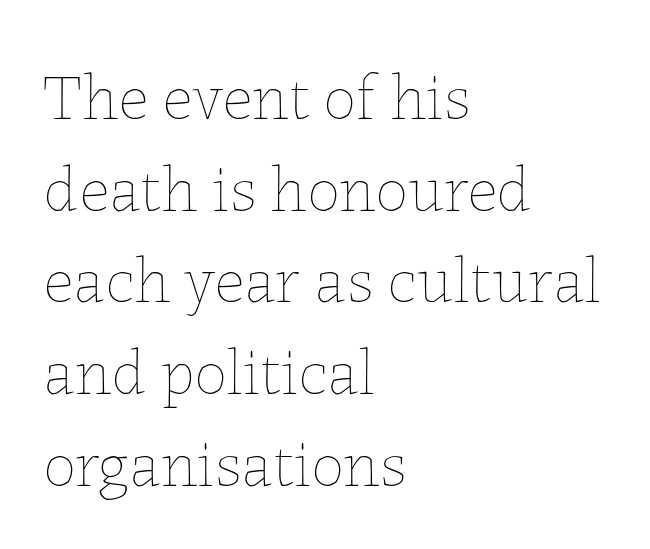
The paragraph has a hard left edge and a soft right edge. Stroke mass is kept to a normal reading level or below. Glance below the letters and you will spot only blank space. Italic: no, the glyphs are upright roman. A typesetter would call this leading conventional body-copy spacing. Note the varied advance widths — an 'i' is clearly narrower than an 'm'.
